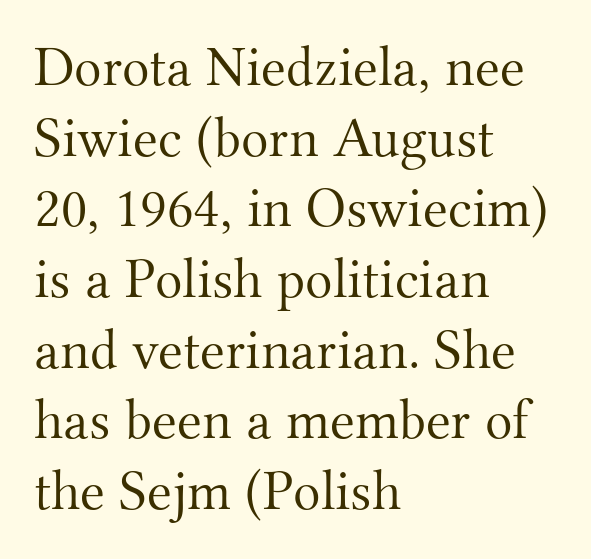
{"serif": "yes", "italic": "no", "bold": "no", "weight": "light", "width": "normal", "stroke_contrast": "medium", "x_height": "small", "monospaced": "no", "underline": "no", "align": "left", "line_spacing_ratio": 1.24, "letter_spacing": "normal", "letter_spacing_em": 0.0, "glyph_px": 57}
